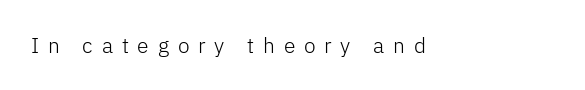
Q: Is the text bold? A: No.
Q: Is the text italic (slanted)? A: No, it is upright.
Q: Is the text underlined? A: No.
Q: Is the spacing between letters normal or unusually wide? A: Unusually wide.
